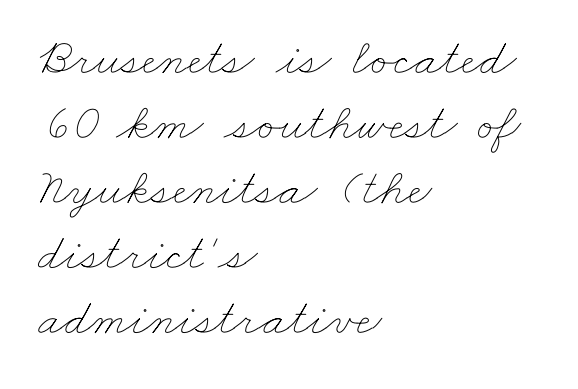
Evenly set lines give the paragraph a standard silhouette. Clear beneath every line of the passage. Each word holds together tightly as a unit, with standard inter-letter gaps. Heaviness? Minimal to ordinary, like unemphasized prose. The letters advance in unequal steps, a hallmark of proportional type.
